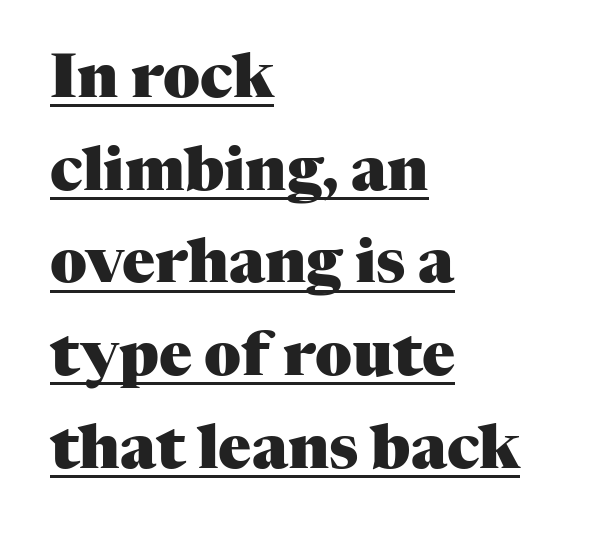
A student would call this left alignment; a typographer would say flush left, rag right. The tracking reads as untouched default to a designer's eye. The face used here is seriffed, in the tradition of book romans. How would I describe the line gaps? Plain and ordinary. These characters rest on top of a visible drawn line. A typesetter would call this proportional, since set widths differ per character.
